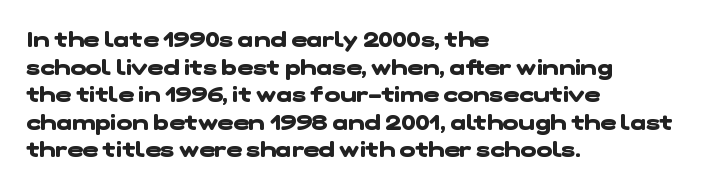
The image shows 21 px bold type; set left-aligned, normal line spacing (1.31x), normal letter spacing, not underlined.
